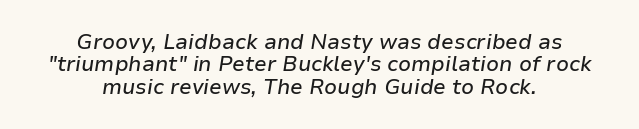
{"italic": "yes", "lean": "right", "slant_degrees": 9, "underline": "no", "align": "center", "line_spacing": "tight", "line_spacing_ratio": 1.06, "letter_spacing": "normal", "letter_spacing_em": 0.0, "glyph_px": 21}
